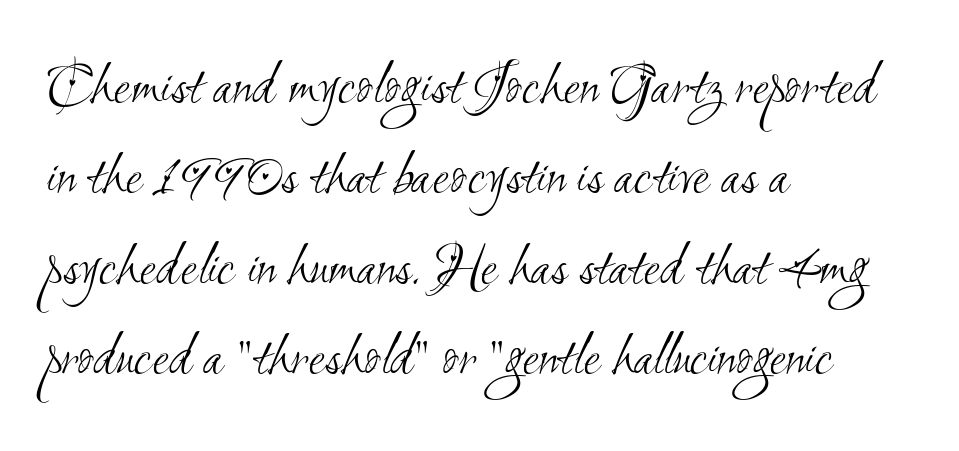
Q: Is the text bold? A: No.
Q: Is the typeface a serif or a sans-serif typeface? A: Sans-serif.
Q: Is the text underlined? A: No.
Q: How is the paragraph aligned? A: Left-aligned.
Q: Is the spacing between letters normal or unusually wide? A: Normal.
Q: Is the spacing between lines tight, normal or loose? A: Normal.
Q: Width (condensed, normal, or wide)? A: Condensed.
Q: Stroke contrast? A: Medium.
Q: x-height? A: Small.
Q: Monospaced? A: No.
